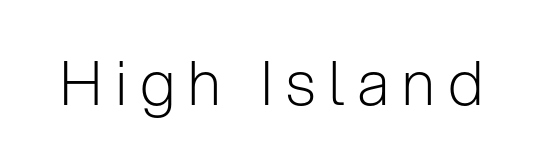
{"serif": "no", "italic": "no", "bold": "no", "weight": "light", "width": "normal", "stroke_contrast": "low", "x_height": "medium", "monospaced": "no", "underline": "no", "letter_spacing": "wide", "letter_spacing_em": 0.22, "glyph_px": 61}
